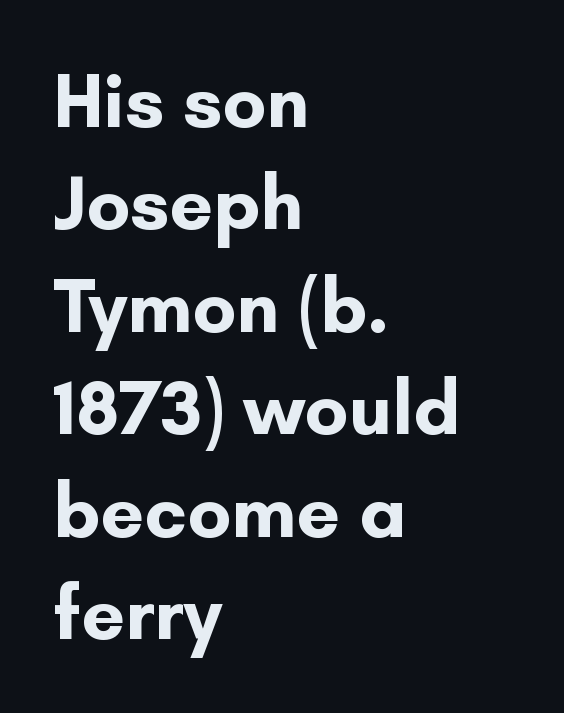
How are the letters spaced? Ordinarily, with no added tracking. The sample has been set heavy, in full bold. The axis of the letterforms is exactly vertical. A sans-serif font was chosen for this passage. Decoration check: the copy has no underline.
